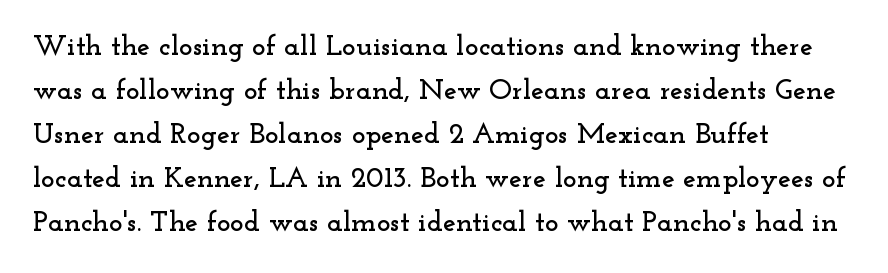
{"serif": "yes", "italic": "no", "width": "wide", "stroke_contrast": "low", "x_height": "small", "monospaced": "no", "underline": "no", "align": "left", "line_spacing": "normal", "line_spacing_ratio": 1.52, "letter_spacing": "normal", "letter_spacing_em": 0.0, "glyph_px": 29}
